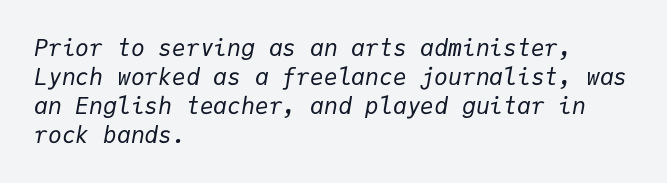
The baseline area is clear. Rendered with sloped, italic letterforms. Casual observation: everything's shoved over to the left. If you measured baseline to baseline, you'd find a middling distance. No extra ink here — the face is not bold. Does extra space separate the letters? No, they use regular spacing.
